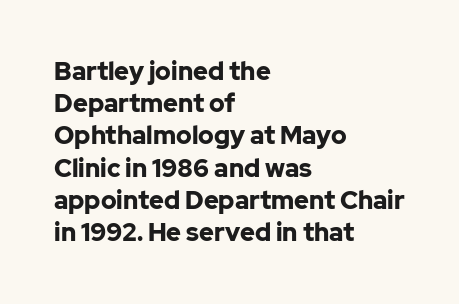
{"italic": "no", "bold": "yes", "underline": "no", "align": "left", "line_spacing": "normal", "line_spacing_ratio": 1.29, "letter_spacing": "normal", "letter_spacing_em": 0.0, "glyph_px": 25}
